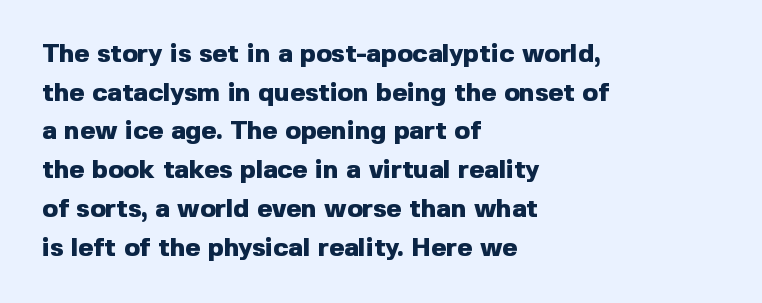
Leading: standard. Glyph-to-glyph distance matches everyday printed text. The face used here has the dense, thick strokes of a bold. These lines stack with their left ends in a neat column.
